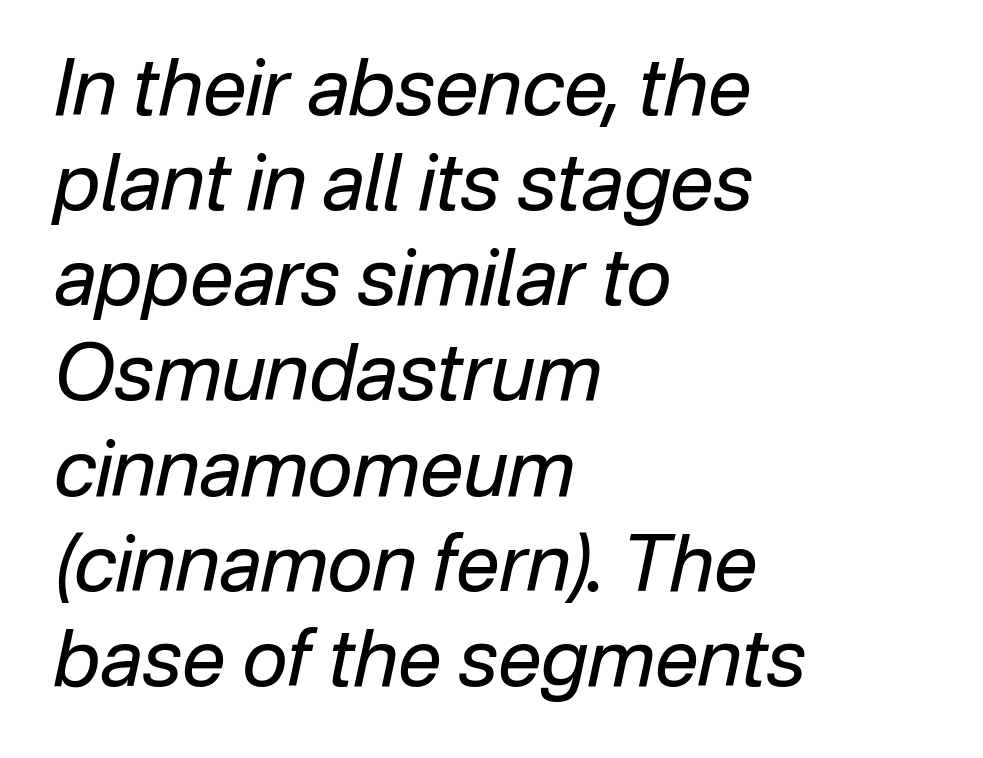
No extra tracking has been applied to these lines. Proportional: the letters do not fall into vertical columns. The font's italic variant was chosen for this text. Which margin do the lines hug? The left one — the right edge is uneven.
